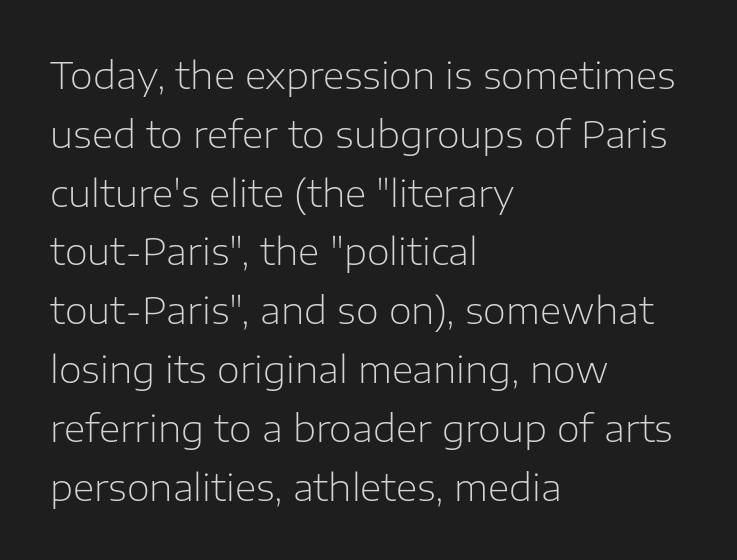
{"serif": "no", "italic": "no", "bold": "no", "weight": "light", "width": "normal", "stroke_contrast": "low", "x_height": "medium", "monospaced": "no", "underline": "no", "align": "left", "line_spacing": "normal", "line_spacing_ratio": 1.59, "letter_spacing": "normal", "letter_spacing_em": 0.0, "glyph_px": 37}
